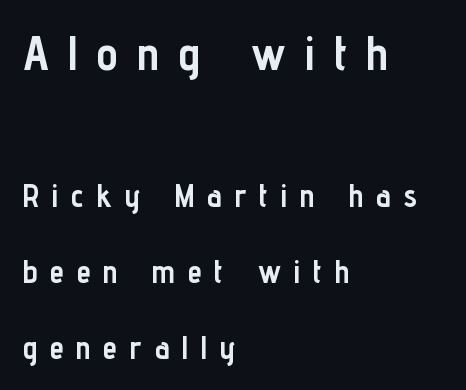
Is the type bold? Yes — the strokes are clearly thick and heavy. Unmarked baselines from the first word to the last. Alignment: flush left. No italicization has been applied; the sample stays upright. This sample has the flowing, uneven cadence of proportional lettering. These two chunks differ in scale, with the top chunk taking the larger measure.
